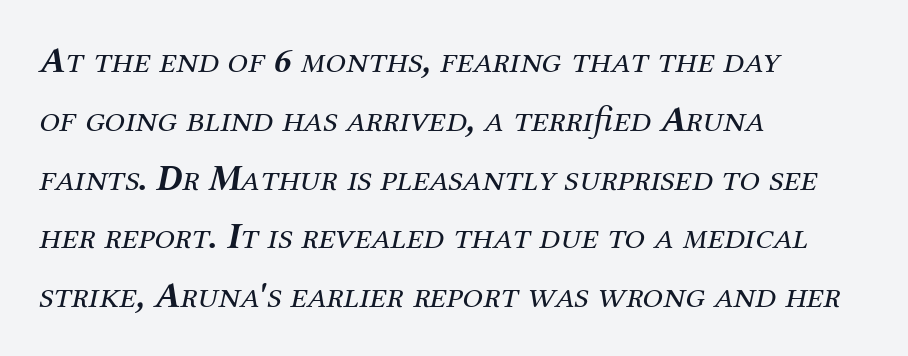
Q: Is the text bold? A: No.
Q: Is the text italic (slanted)? A: Yes, it leans right by about 12 degrees.
Q: Is the typeface a serif or a sans-serif typeface? A: Serif.
Q: Is the text underlined? A: No.
Q: How is the paragraph aligned? A: Left-aligned.
Q: Is the spacing between letters normal or unusually wide? A: Normal.
Q: Is the spacing between lines tight, normal or loose? A: Normal.
Q: Width (condensed, normal, or wide)? A: Normal.
Q: Stroke contrast? A: Medium.
Q: x-height? A: Medium.
Q: Monospaced? A: No.
